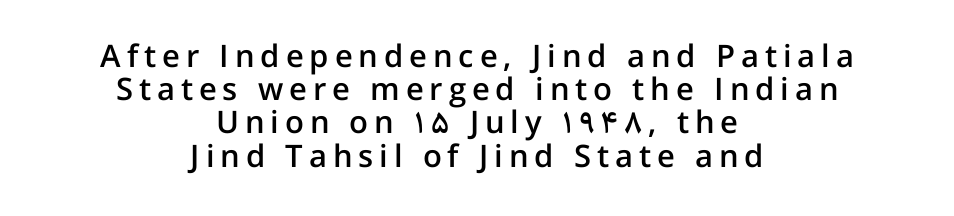
Horizontal alignment here is central, giving a formal, balanced look. Regarding leading, the lines here are crowded together. The sample has been set in demibold, a notch under bold. Looks like regular typesetting: each glyph gets only the width it needs.
